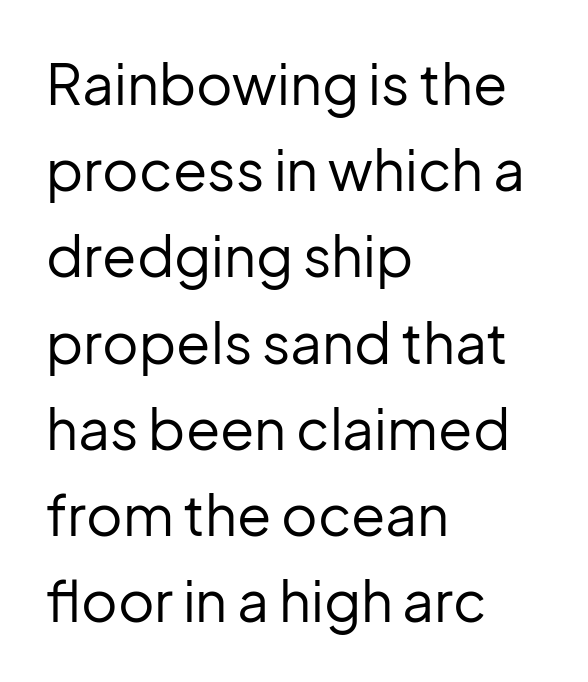
{"serif": "no", "italic": "no", "bold": "no", "weight": "regular", "width": "normal", "stroke_contrast": "low", "x_height": "medium", "monospaced": "no", "underline": "no", "align": "left", "line_spacing": "normal", "line_spacing_ratio": 1.54, "letter_spacing": "normal", "letter_spacing_em": 0.0, "glyph_px": 56}
